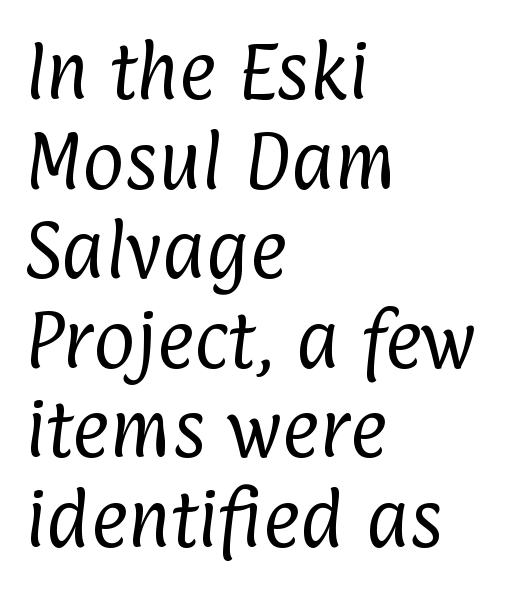
The image shows 64 px regular-weight, condensed sans-serif type; set left-aligned, normal line spacing (1.4x), normal letter spacing, not underlined; low stroke contrast and a medium x-height.
